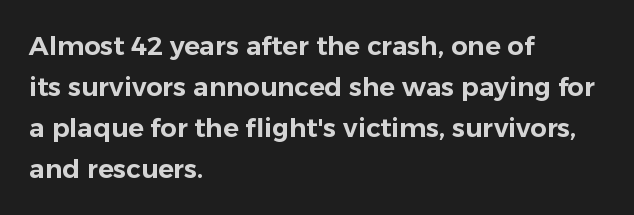
Descenders hang freely into open space. The font's upright variant was chosen for this text. Alignment: flush left. Leading: standard. The letterforms sit shoulder to shoulder at normal distance.
